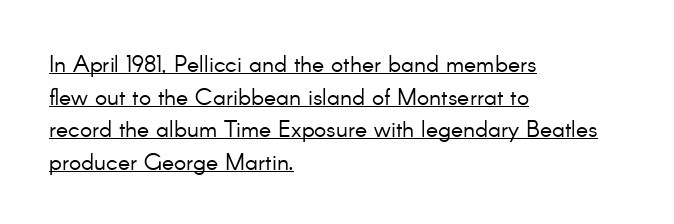
Q: Is the text bold? A: No.
Q: Is the text italic (slanted)? A: No, it is upright.
Q: Is the text underlined? A: Yes.
Q: How is the paragraph aligned? A: Left-aligned.
Q: Is the spacing between letters normal or unusually wide? A: Normal.
Q: Is the spacing between lines tight, normal or loose? A: Normal.
